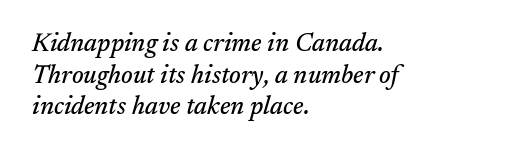
{"italic": "yes", "lean": "right", "slant_degrees": 17, "underline": "no", "align": "left", "line_spacing": "normal", "line_spacing_ratio": 1.27, "letter_spacing": "normal", "letter_spacing_em": 0.0, "glyph_px": 25}
